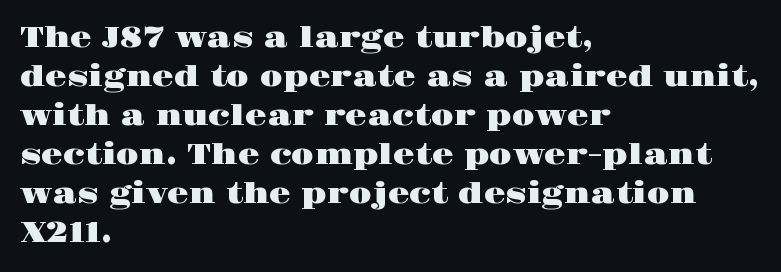
The image shows 28 px wide serif type, upright; set left-aligned, normal line spacing (1.39x), normal letter spacing, not underlined; high stroke contrast and a large x-height.
